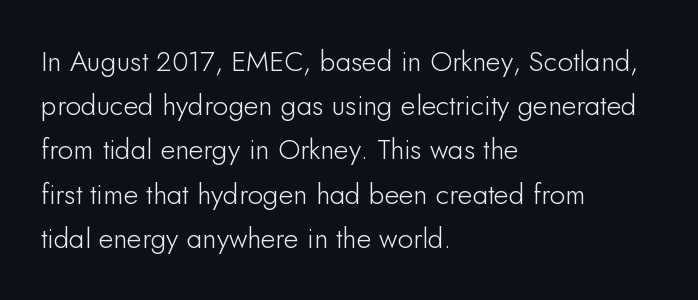
{"serif": "no", "italic": "no", "width": "normal", "stroke_contrast": "low", "x_height": "small", "monospaced": "no", "underline": "no", "align": "left", "line_spacing": "normal", "line_spacing_ratio": 1.58, "letter_spacing": "normal", "letter_spacing_em": 0.0, "glyph_px": 28}
